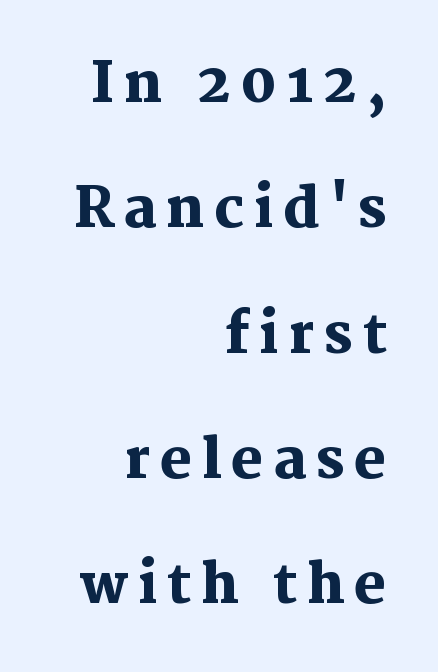
{"serif": "yes", "italic": "no", "bold": "yes", "weight": "heavy", "width": "normal", "stroke_contrast": "medium", "x_height": "medium", "monospaced": "no", "underline": "no", "align": "right", "line_spacing": "loose", "line_spacing_ratio": 2.32, "glyph_px": 54}
